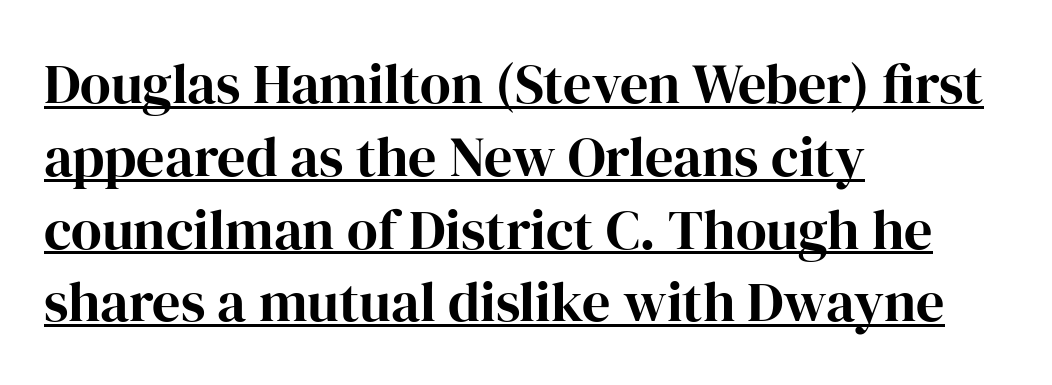
The image shows 56 px bold serif type, upright; set left-aligned, normal line spacing (1.3x), normal letter spacing, underlined; high stroke contrast and a medium x-height.
